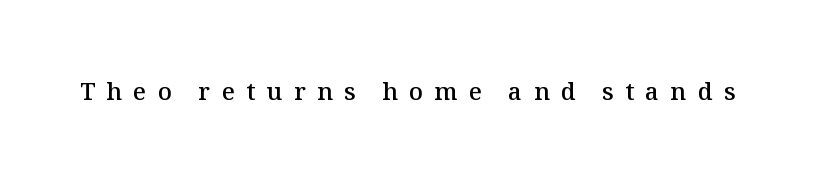
The image shows 24 px text type, upright; set unusually wide letter spacing (+0.48 em), not underlined.
